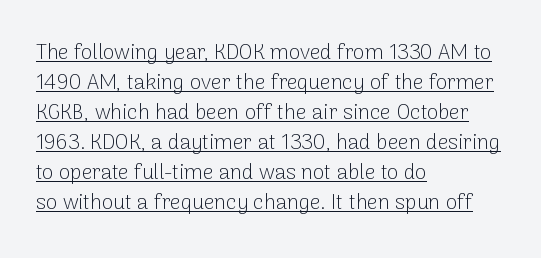
Q: Is the text bold? A: No.
Q: Is the text italic (slanted)? A: No, it is upright.
Q: Is the text underlined? A: Yes.
Q: How is the paragraph aligned? A: Left-aligned.
Q: Is the spacing between letters normal or unusually wide? A: Normal.
Q: Is the spacing between lines tight, normal or loose? A: Normal.
